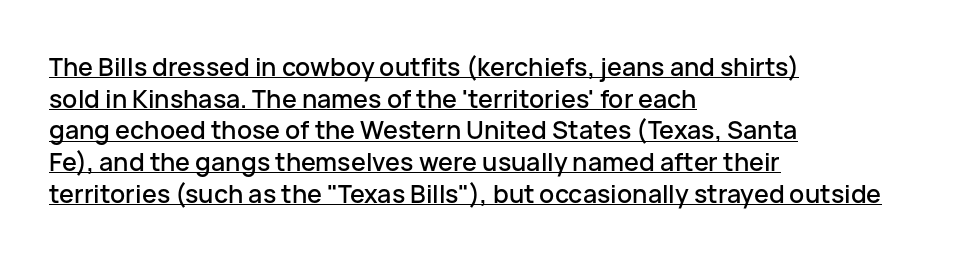
Horizontal bands of white between lines are of average thickness. Does the lettering tilt? It doesn't — this is upright. Caption: standard tracking, unaltered. The typesetter chose a ragged-right arrangement here. The rendering uses the underline text-decoration.
